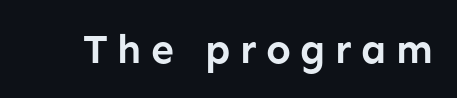
{"serif": "no", "italic": "no", "bold": "yes", "weight": "semibold", "width": "normal", "stroke_contrast": "low", "x_height": "medium", "monospaced": "no", "underline": "no", "letter_spacing": "wide", "letter_spacing_em": 0.23, "glyph_px": 41}
